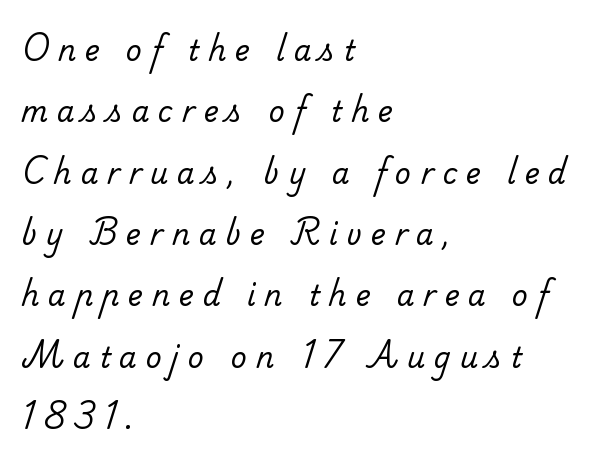
The image shows 28 px regular-weight serif type; set left-aligned, loose line spacing (2.19x), unusually wide letter spacing (+0.32 em), not underlined; low stroke contrast and a small x-height.
